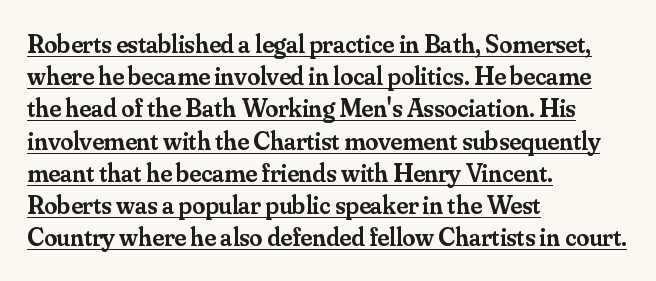
Q: Is the text bold? A: Semi-bold.
Q: Is the text italic (slanted)? A: No, it is upright.
Q: Is the text underlined? A: Yes.
Q: How is the paragraph aligned? A: Left-aligned.
Q: Is the spacing between letters normal or unusually wide? A: Normal.
